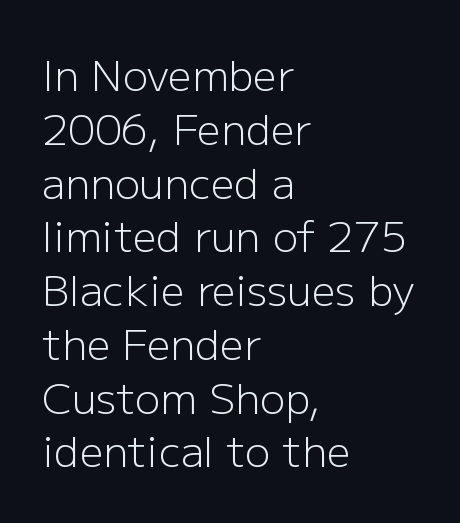
Q: Is the text bold? A: No.
Q: Is the text italic (slanted)? A: No, it is upright.
Q: Is the typeface a serif or a sans-serif typeface? A: Sans-serif.
Q: Is the text underlined? A: No.
Q: How is the paragraph aligned? A: Left-aligned.
Q: Is the spacing between letters normal or unusually wide? A: Normal.
Q: Is the spacing between lines tight, normal or loose? A: Normal.
Q: Width (condensed, normal, or wide)? A: Normal.
Q: Stroke contrast? A: Low.
Q: x-height? A: Medium.
Q: Monospaced? A: No.
